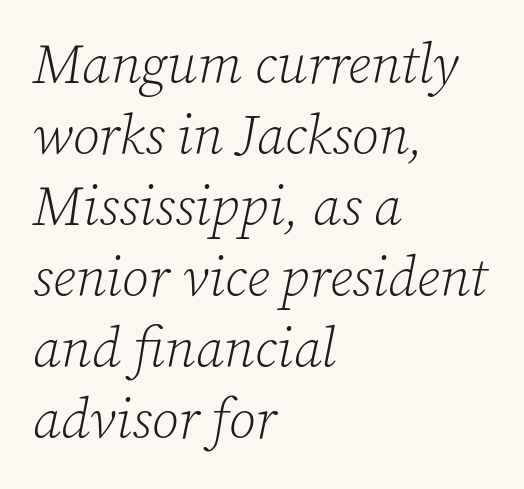
Q: Is the text bold? A: No.
Q: Is the text italic (slanted)? A: Yes, it leans right by about 12 degrees.
Q: Is the typeface a serif or a sans-serif typeface? A: Serif.
Q: Is the text underlined? A: No.
Q: How is the paragraph aligned? A: Left-aligned.
Q: Is the spacing between letters normal or unusually wide? A: Normal.
Q: Is the spacing between lines tight, normal or loose? A: Normal.
Q: Width (condensed, normal, or wide)? A: Normal.
Q: Stroke contrast? A: Low.
Q: x-height? A: Medium.
Q: Monospaced? A: No.
